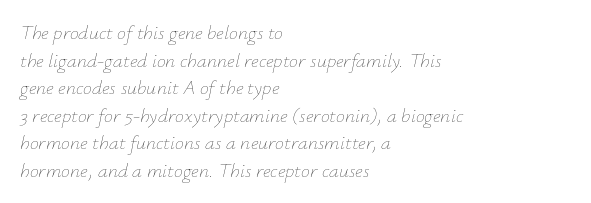
The image shows 20 px text type, italic (leaning right); set left-aligned, normal line spacing (1.38x), normal letter spacing, not underlined.
